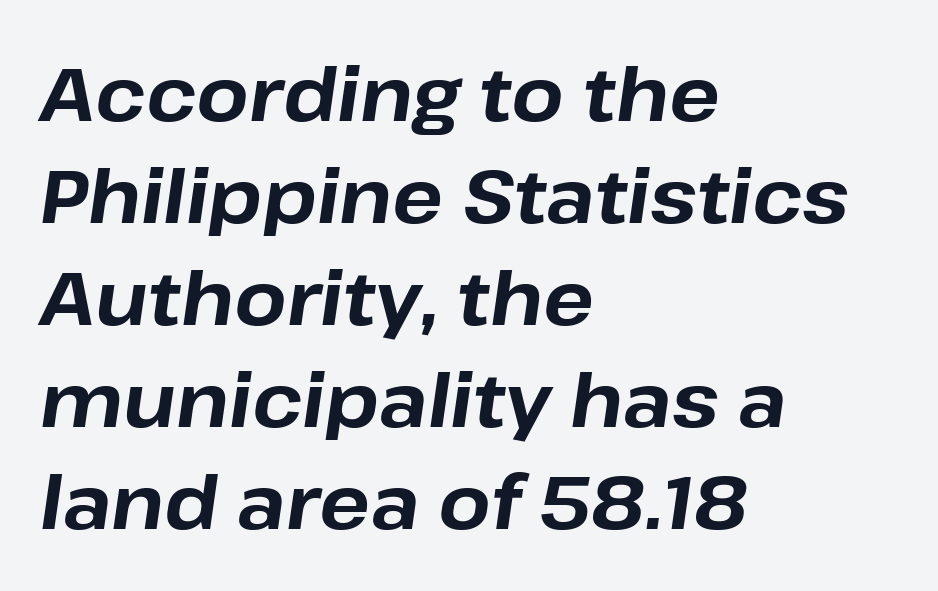
A typesetter would call this proportional, since set widths differ per character. Only glyphs here, with clear space below each row. Notice how descenders clear the ascenders below comfortably — that's standard leading. The rendering applies a slant to the glyphs. A typesetter would call this zero additional tracking. Typesetter's note: full bold, strokes at maximum text heaviness.
